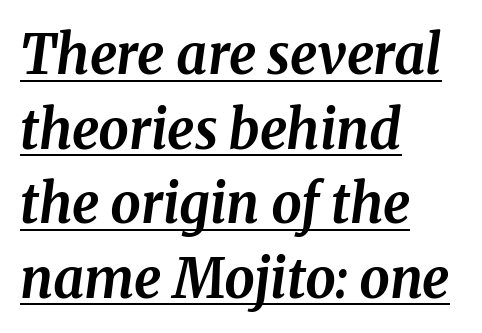
The image shows 54 px bold serif type, italic (leaning right); set left-aligned, normal line spacing (1.38x), normal letter spacing, underlined; medium stroke contrast and a medium x-height.
